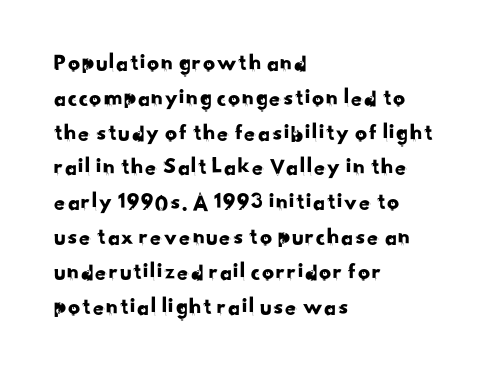
The image shows 24 px text type; set left-aligned, normal line spacing (1.45x), normal letter spacing, not underlined.
